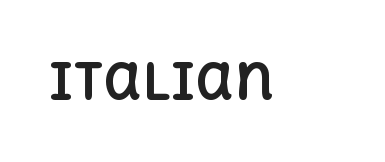
The image shows 49 px bold type, upright; set normal letter spacing, not underlined; a large x-height.
